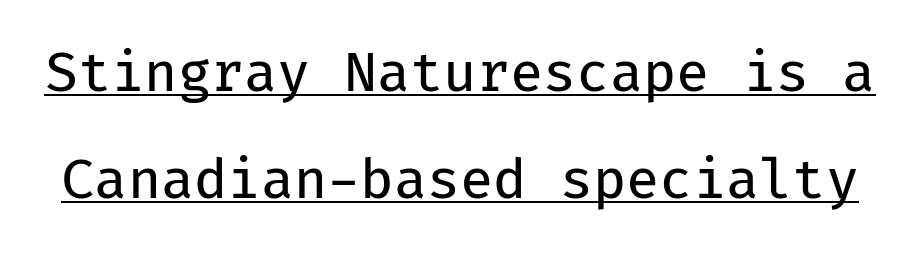
The passage shown is typed in a monospace face where columns stay perfectly aligned. No italicization has been applied; the sample stays upright. Baseline-to-baseline distance is far greater than the letter height. Glance below the letters and you will spot a drawn line. The letterforms sit at book weight or below. Caption: standard tracking, unaltered.
